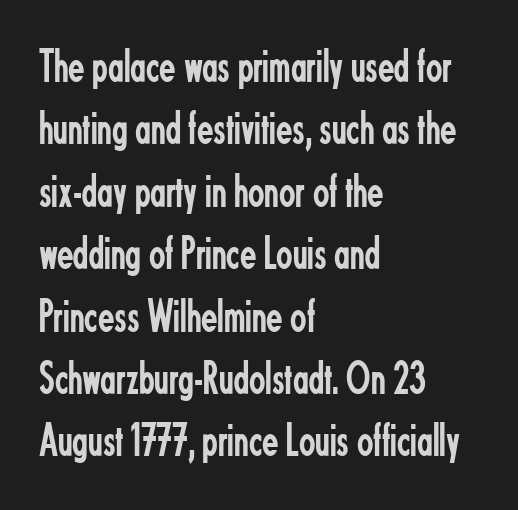
{"serif": "no", "italic": "no", "bold": "no", "weight": "regular", "width": "condensed", "stroke_contrast": "low", "x_height": "small", "monospaced": "no", "underline": "no", "align": "left", "line_spacing": "normal", "line_spacing_ratio": 1.3, "letter_spacing": "normal", "letter_spacing_em": 0.0, "glyph_px": 48}
